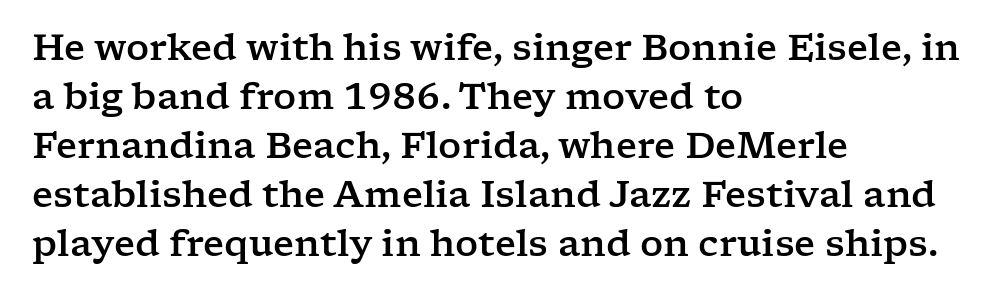
The image shows 36 px wide serif type, upright; set left-aligned, normal line spacing (1.36x), normal letter spacing, not underlined; low stroke contrast and a medium x-height.
